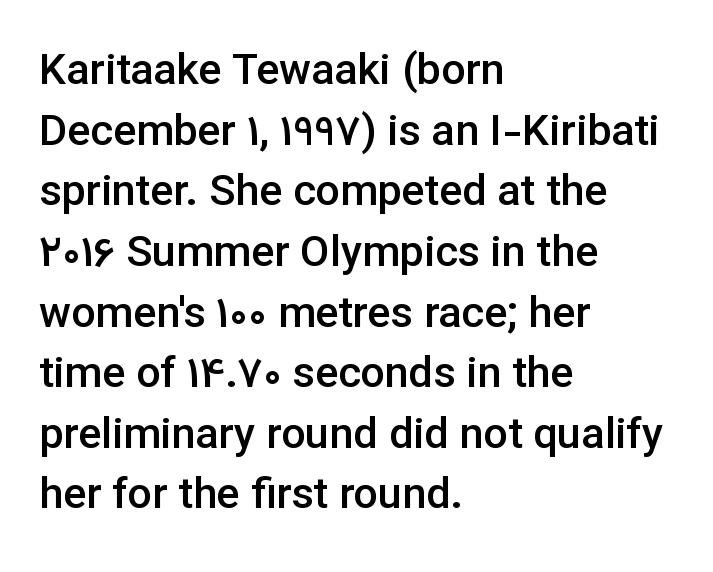
{"serif": "no", "italic": "no", "bold": "semi", "weight": "semibold", "width": "normal", "stroke_contrast": "low", "x_height": "medium", "monospaced": "no", "underline": "no", "align": "left", "line_spacing": "normal", "line_spacing_ratio": 1.41, "letter_spacing": "normal", "letter_spacing_em": 0.0, "glyph_px": 43}
